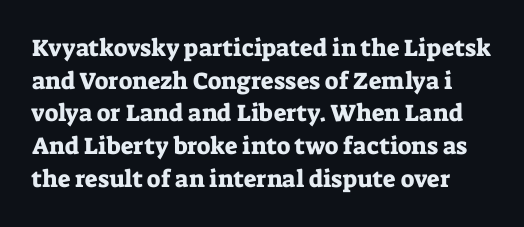
{"italic": "no", "underline": "no", "line_spacing": "normal", "line_spacing_ratio": 1.36, "letter_spacing": "normal", "letter_spacing_em": 0.0, "glyph_px": 24}
